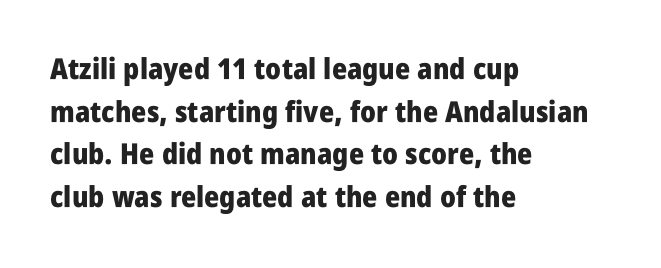
Q: Is the text bold? A: Yes.
Q: Is the text italic (slanted)? A: No, it is upright.
Q: Is the typeface a serif or a sans-serif typeface? A: Sans-serif.
Q: Is the text underlined? A: No.
Q: How is the paragraph aligned? A: Left-aligned.
Q: Is the spacing between letters normal or unusually wide? A: Normal.
Q: Is the spacing between lines tight, normal or loose? A: Normal.
Q: Width (condensed, normal, or wide)? A: Condensed.
Q: Stroke contrast? A: Low.
Q: x-height? A: Large.
Q: Monospaced? A: No.
